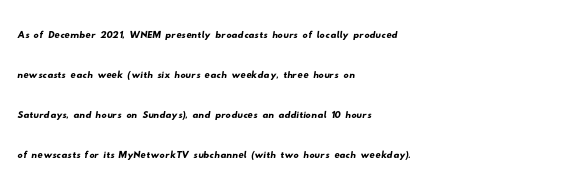
Descender tails drop into unmarked territory. Leading matches the norm, producing a regular column. Here the glyphs are tracked normally, forming tight word shapes. In CSS terms this would be text-align: left.
